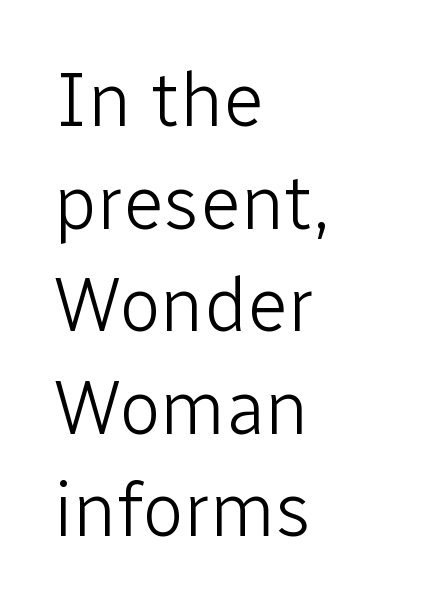
The image shows 76 px light sans-serif type, upright; set left-aligned, normal line spacing (1.35x), normal letter spacing, not underlined; low stroke contrast and a medium x-height.
